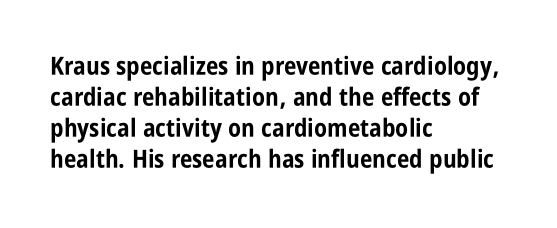
Q: Is the text bold? A: Yes.
Q: Is the text italic (slanted)? A: No, it is upright.
Q: Is the text underlined? A: No.
Q: How is the paragraph aligned? A: Left-aligned.
Q: Is the spacing between letters normal or unusually wide? A: Normal.
